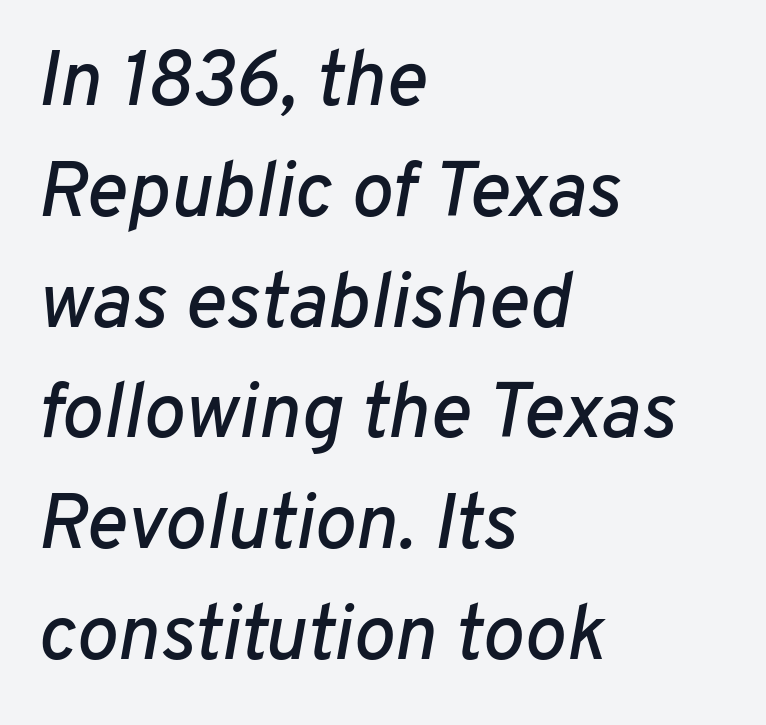
Leftover space on each line is placed entirely after the last word. It's the slanting kind of type. Glyph-to-glyph distance matches everyday printed text. The glyphs are unaccompanied by any horizontal stroke below them.
